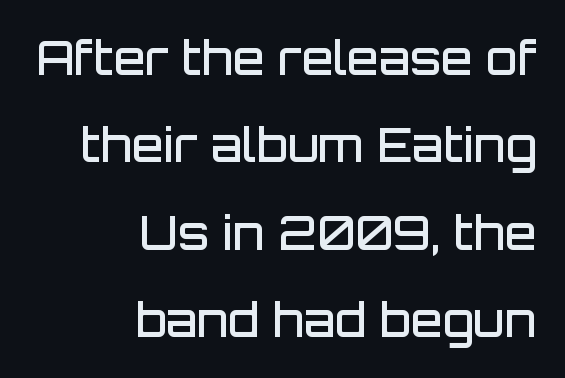
Honestly, the letter spacing is just normal — you wouldn't notice it. Set as a demibold, roughly 600 on the weight scale. Whoever set this chose breathing room over compactness in the vertical rhythm. Posture: upright roman.
